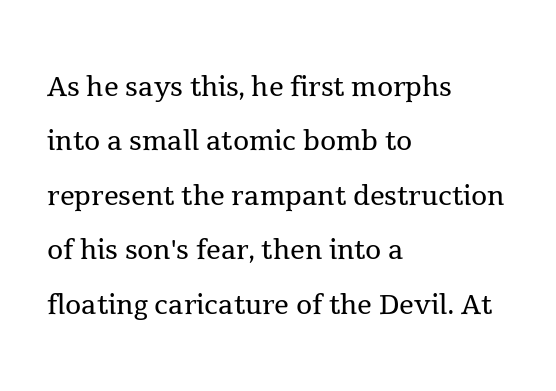
The strip under each line holds only bare page. Is this a heavy cut? Hardly; it is regular or lighter. Think of a printed novel: that variable character pitch is what you see here. Default kerning and tracking; the words read as compact shapes. A typesetter would mark this as roman, not italic.
